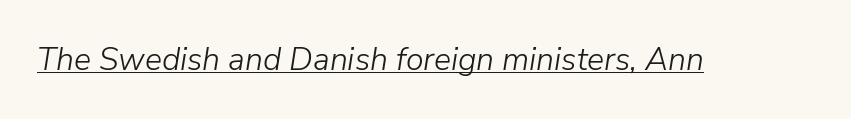
The passage shown is not bold in any degree. Each line of the rendering has a horizontal stroke beneath the glyphs. The axis of the letterforms is tilted away from vertical. Think of a printed novel: that variable character pitch is what you see here. Each word holds together tightly as a unit, with standard inter-letter gaps.
